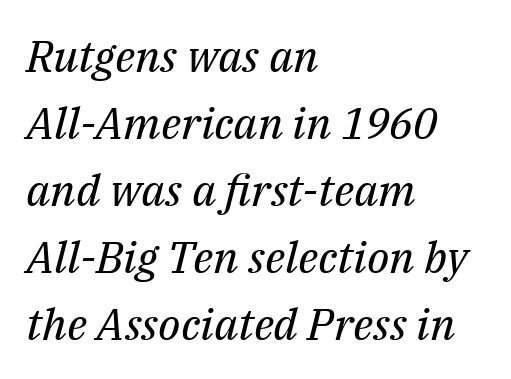
{"serif": "yes", "italic": "yes", "lean": "right", "slant_degrees": 14, "bold": "no", "weight": "regular", "width": "normal", "stroke_contrast": "medium", "x_height": "medium", "monospaced": "no", "underline": "no", "align": "left", "line_spacing": "normal", "line_spacing_ratio": 1.52, "letter_spacing": "normal", "letter_spacing_em": 0.0, "glyph_px": 44}
